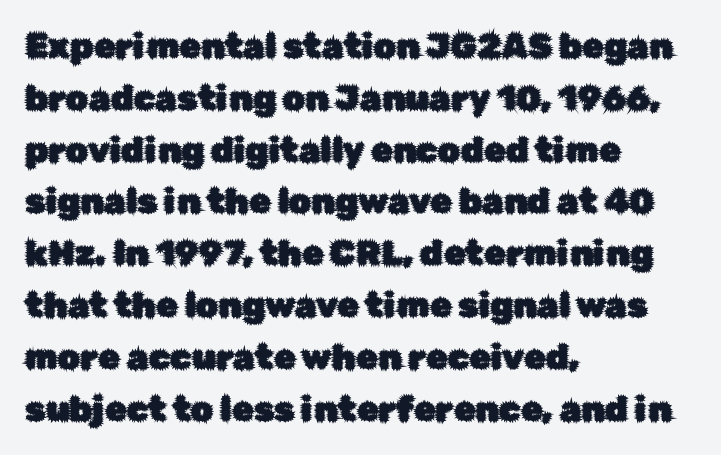
{"serif": "no", "italic": "no", "width": "normal", "stroke_contrast": "low", "x_height": "medium", "monospaced": "no", "underline": "no", "align": "left", "line_spacing": "normal", "line_spacing_ratio": 1.48, "letter_spacing": "normal", "letter_spacing_em": 0.0, "glyph_px": 35}
